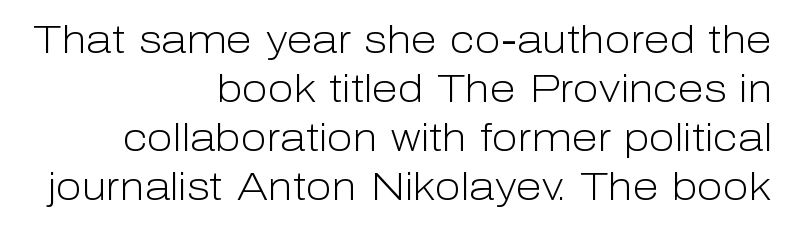
Nobody touched the tracking dial on this one. Letters rest on an invisible, unmarked baseline. Note the varied advance widths — an 'i' is clearly narrower than an 'm'. Posture: vertical. Leftover space on each line is placed entirely before the opening word. No extra ink here — the face is not bold.
